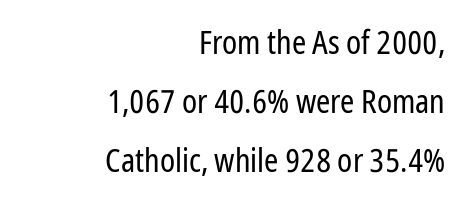
{"serif": "no", "italic": "no", "bold": "no", "weight": "regular", "width": "condensed", "stroke_contrast": "low", "x_height": "medium", "monospaced": "no", "underline": "no", "align": "right", "line_spacing_ratio": 1.84, "letter_spacing": "normal", "letter_spacing_em": 0.0, "glyph_px": 32}
